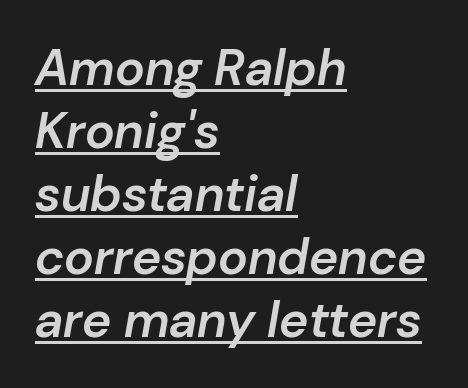
Normally led — the rows are evenly, conventionally spaced. Caption: lettering with a line underneath. The passage is arranged the way most books set body copy — flush left. The line texture is even and compact thanks to regular tracking.
